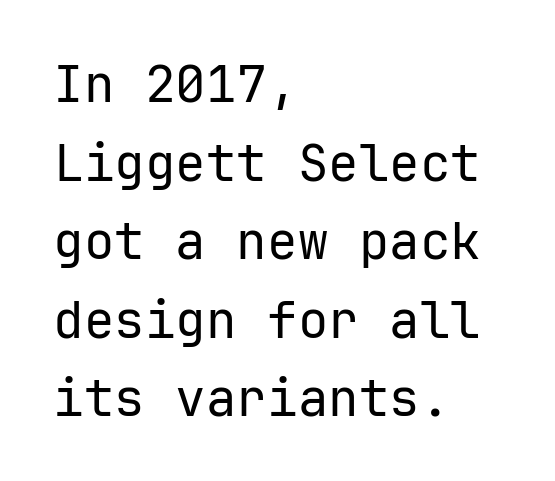
{"serif": "no", "italic": "no", "bold": "no", "weight": "regular", "width": "normal", "stroke_contrast": "low", "x_height": "medium", "underline": "no", "align": "left", "line_spacing": "normal", "line_spacing_ratio": 1.54, "letter_spacing": "normal", "letter_spacing_em": 0.0, "glyph_px": 51}
